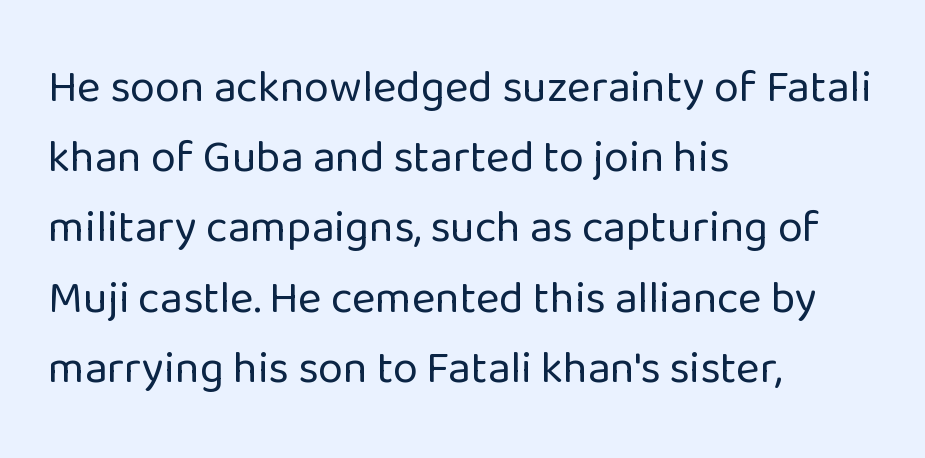
A typesetter would call this proportional, since set widths differ per character. Decoration check: the copy has no underline. In CSS terms this would be text-align: left. Classification — sans serif. Is this a heavy cut? Hardly; it is regular or lighter. Horizontal bands of white between lines are of average thickness.
